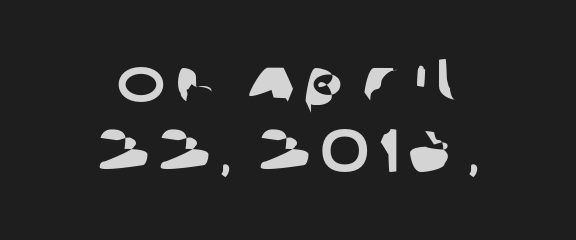
Q: Is the typeface a serif or a sans-serif typeface? A: Sans-serif.
Q: Is the text underlined? A: No.
Q: How is the paragraph aligned? A: Centered.
Q: Is the spacing between lines tight, normal or loose? A: Tight.
Q: Width (condensed, normal, or wide)? A: Wide.
Q: Stroke contrast? A: Low.
Q: x-height? A: Large.
Q: Monospaced? A: No.
